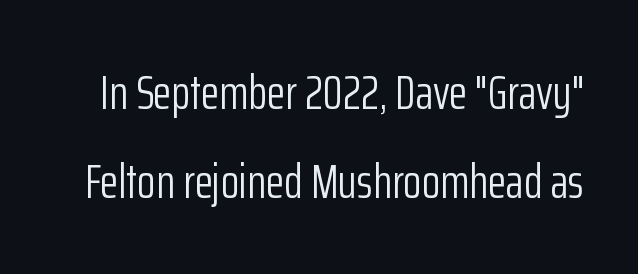
The image shows 48 px light, condensed sans-serif type, upright; set line spacing 1.85x, normal letter spacing, not underlined; low stroke contrast and a medium x-height.
